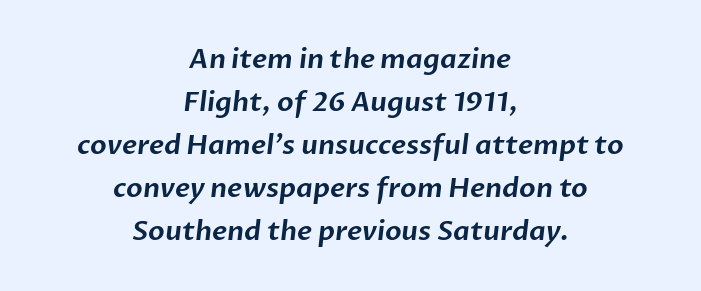
The image shows 27 px text type; set centered, normal line spacing (1.59x), normal letter spacing, not underlined.
